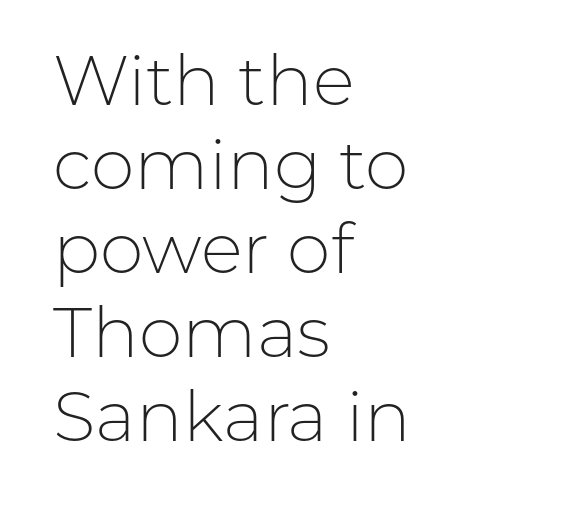
It's the straight-up-and-down kind of type. In terms of letterform style, serifs are entirely absent. Alignment: flush left. Ink coverage per letter is moderate at most. Characters follow at the spacing the type designer built in.
